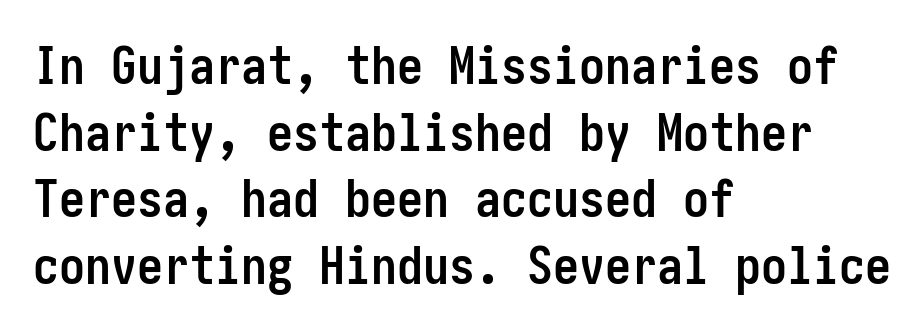
The image shows 52 px semibold, condensed sans-serif type, upright; set left-aligned, normal line spacing (1.28x), normal letter spacing, not underlined; low stroke contrast and a medium x-height.
